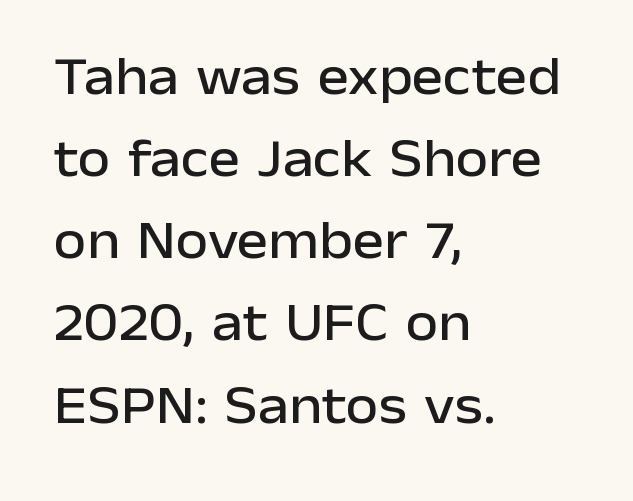
Q: Is the text italic (slanted)? A: No, it is upright.
Q: Is the typeface a serif or a sans-serif typeface? A: Sans-serif.
Q: Is the text underlined? A: No.
Q: How is the paragraph aligned? A: Left-aligned.
Q: Is the spacing between letters normal or unusually wide? A: Normal.
Q: Is the spacing between lines tight, normal or loose? A: Normal.
Q: Width (condensed, normal, or wide)? A: Normal.
Q: Stroke contrast? A: Low.
Q: x-height? A: Medium.
Q: Monospaced? A: No.
